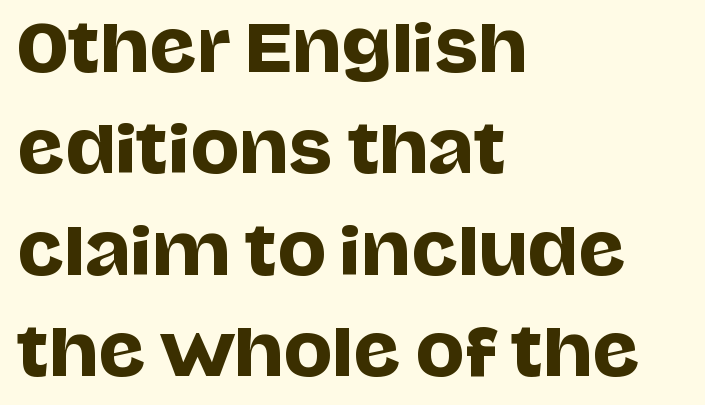
The image shows 65 px sans-serif type, upright; set left-aligned, normal line spacing (1.56x), normal letter spacing, not underlined; low stroke contrast and a large x-height.
